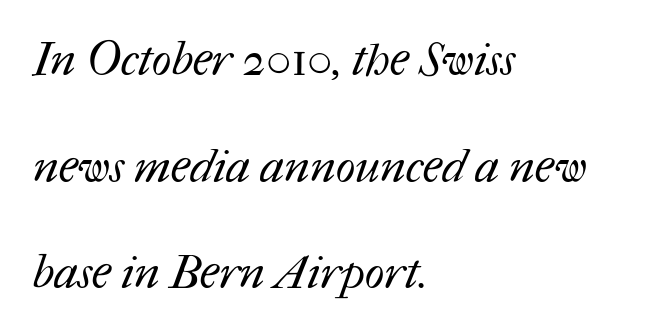
The image shows 46 px regular-weight type; set left-aligned, loose line spacing (2.32x), normal letter spacing, not underlined; medium stroke contrast and a medium x-height.
